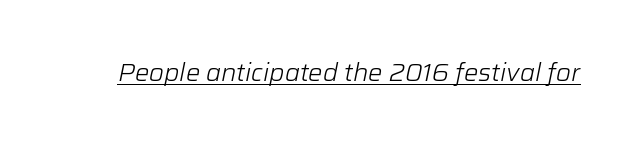
Q: Is the text bold? A: No.
Q: Is the text italic (slanted)? A: Yes, it leans right by about 12 degrees.
Q: Is the text underlined? A: Yes.
Q: Is the spacing between letters normal or unusually wide? A: Normal.
